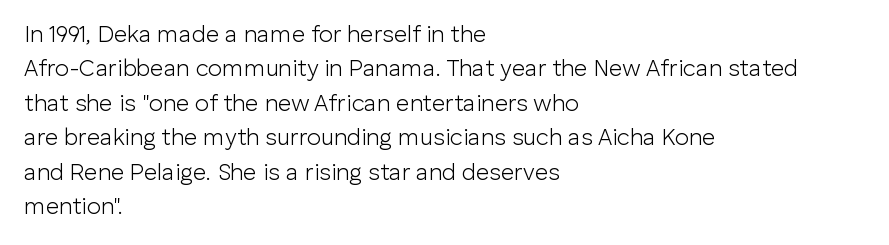
{"italic": "no", "bold": "no", "underline": "no", "align": "left", "line_spacing": "normal", "line_spacing_ratio": 1.5, "letter_spacing": "normal", "letter_spacing_em": 0.0, "glyph_px": 23}
